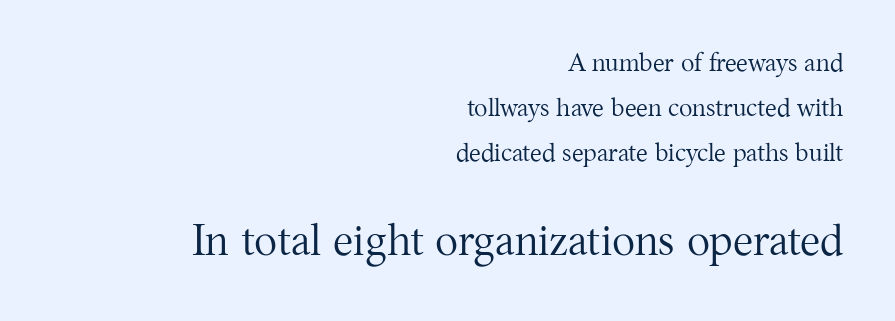
Q: Is the text bold? A: No.
Q: Is the text italic (slanted)? A: No, it is upright.
Q: Is the typeface a serif or a sans-serif typeface? A: Serif.
Q: Is the text underlined? A: No.
Q: How is the paragraph aligned? A: Right-aligned.
Q: Is the spacing between letters normal or unusually wide? A: Normal.
Q: Which block of text is set in a larger size, the first (top) or the second (bottom)? A: The second (bottom) one.
Q: Width (condensed, normal, or wide)? A: Normal.
Q: Stroke contrast? A: Medium.
Q: x-height? A: Medium.
Q: Monospaced? A: No.
